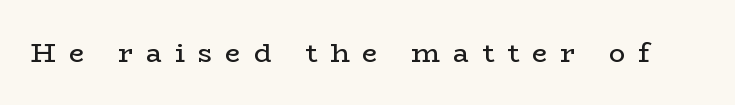
Q: Is the text bold? A: No.
Q: Is the text italic (slanted)? A: No, it is upright.
Q: Is the text underlined? A: No.
Q: Is the spacing between letters normal or unusually wide? A: Unusually wide.
